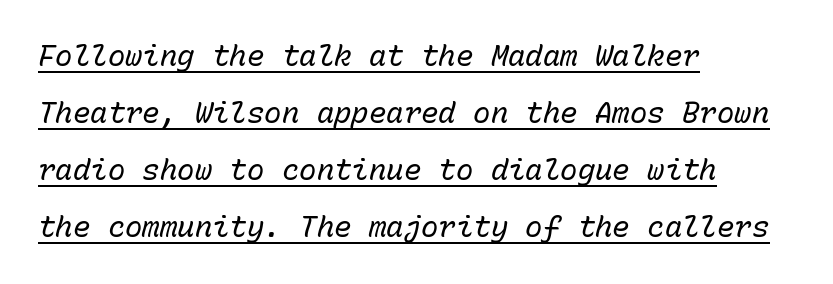
The image shows 29 px regular-weight type, italic (leaning right), monospaced; set left-aligned, loose line spacing (1.97x), normal letter spacing, underlined; low stroke contrast and a medium x-height.
